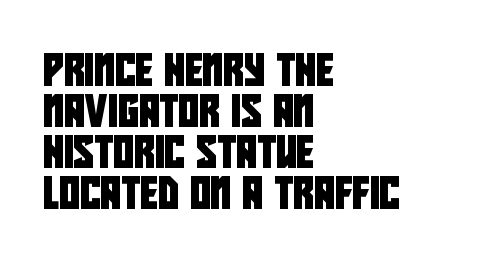
{"serif": "no", "width": "condensed", "stroke_contrast": "low", "x_height": "large", "monospaced": "no", "underline": "no", "align": "left", "line_spacing": "normal", "line_spacing_ratio": 1.28, "letter_spacing": "normal", "letter_spacing_em": 0.0, "glyph_px": 32}
